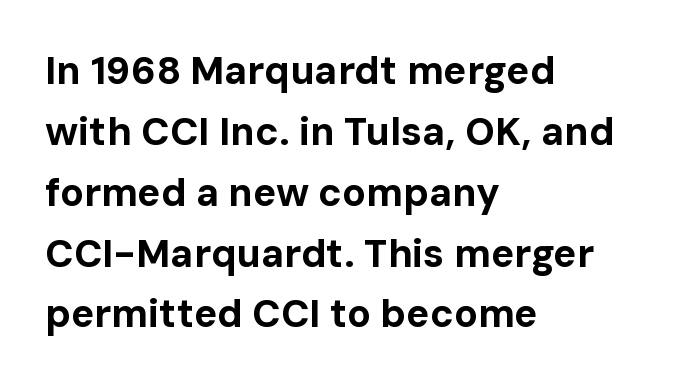
{"serif": "no", "italic": "no", "bold": "yes", "weight": "bold", "width": "normal", "stroke_contrast": "low", "x_height": "medium", "monospaced": "no", "underline": "no", "align": "left", "line_spacing": "normal", "line_spacing_ratio": 1.56, "letter_spacing": "normal", "letter_spacing_em": 0.0, "glyph_px": 39}
